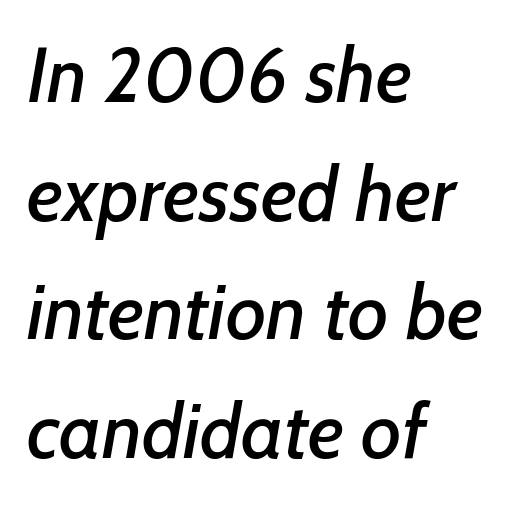
{"serif": "no", "width": "normal", "stroke_contrast": "low", "x_height": "medium", "monospaced": "no", "underline": "no", "align": "left", "line_spacing": "normal", "line_spacing_ratio": 1.54, "letter_spacing": "normal", "letter_spacing_em": 0.0, "glyph_px": 77}
